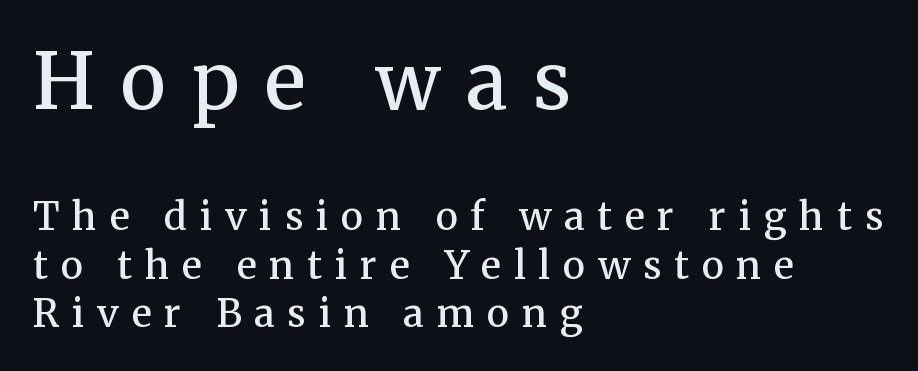
The image shows 77 px semibold serif type, upright; set left-aligned, normal line spacing (1.27x), unusually wide letter spacing (+0.34 em), not underlined; the first (top) block is 2.03x larger; medium stroke contrast and a medium x-height.
